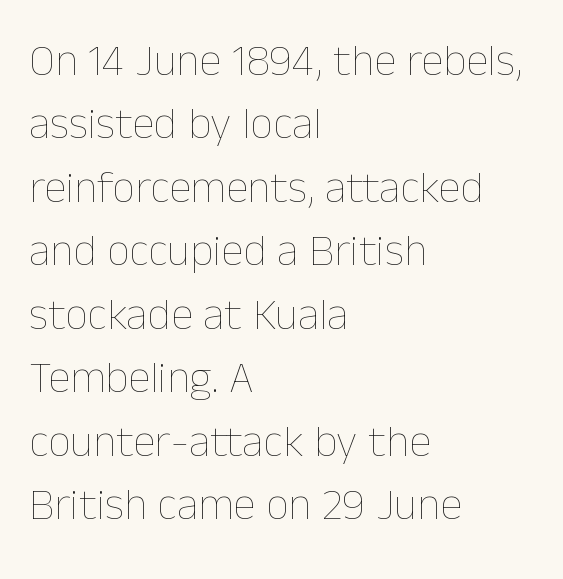
Q: Is the text bold? A: No.
Q: Is the text italic (slanted)? A: No, it is upright.
Q: Is the text underlined? A: No.
Q: How is the paragraph aligned? A: Left-aligned.
Q: Is the spacing between letters normal or unusually wide? A: Normal.
Q: Is the spacing between lines tight, normal or loose? A: Normal.
Q: Width (condensed, normal, or wide)? A: Normal.
Q: Stroke contrast? A: Low.
Q: x-height? A: Medium.
Q: Monospaced? A: No.
